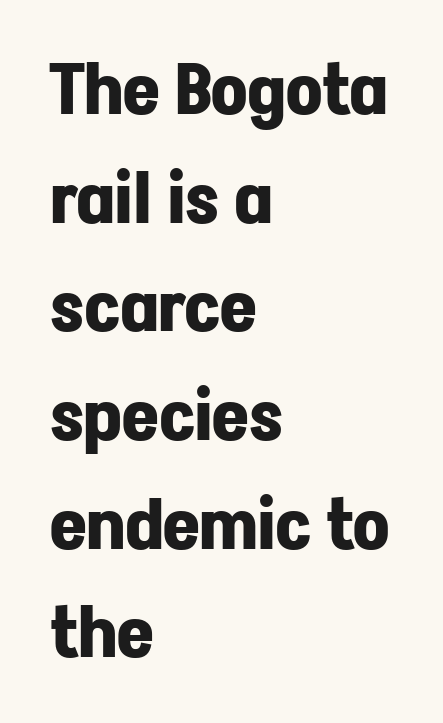
{"serif": "no", "italic": "no", "bold": "yes", "weight": "bold", "width": "normal", "stroke_contrast": "low", "x_height": "medium", "monospaced": "no", "underline": "no", "align": "left", "line_spacing": "normal", "line_spacing_ratio": 1.53, "letter_spacing": "normal", "letter_spacing_em": 0.0, "glyph_px": 71}
